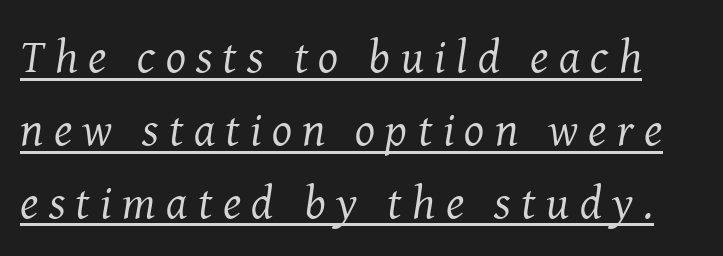
{"serif": "yes", "italic": "yes", "lean": "right", "slant_degrees": 8, "bold": "no", "weight": "regular", "width": "normal", "stroke_contrast": "medium", "x_height": "medium", "monospaced": "no", "underline": "yes", "line_spacing": "normal", "line_spacing_ratio": 1.55, "letter_spacing": "wide", "letter_spacing_em": 0.22, "glyph_px": 47}
